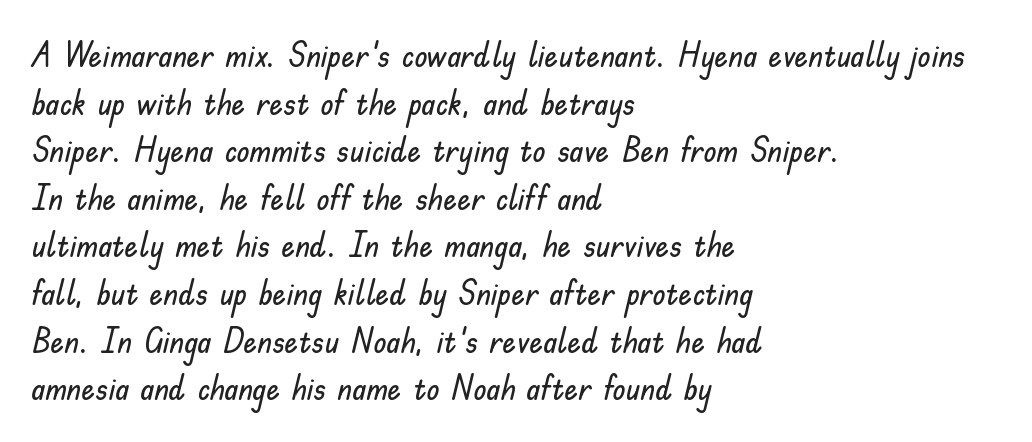
The image shows 34 px sans-serif type; set left-aligned, normal line spacing (1.4x), normal letter spacing, not underlined; low stroke contrast and a small x-height.
